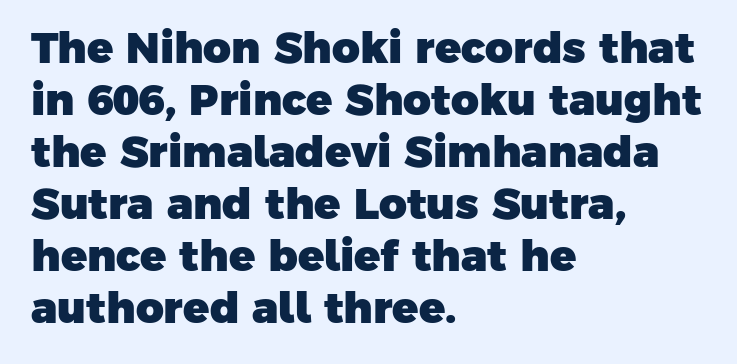
The passage shown is emphatically bold. All the whitespace from short lines collects on the right. Underline: absent. Type style note: lacks serifs. Is the letter spacing exaggerated? No — it looks like the ordinary default. This sample has the flowing, uneven cadence of proportional lettering.
